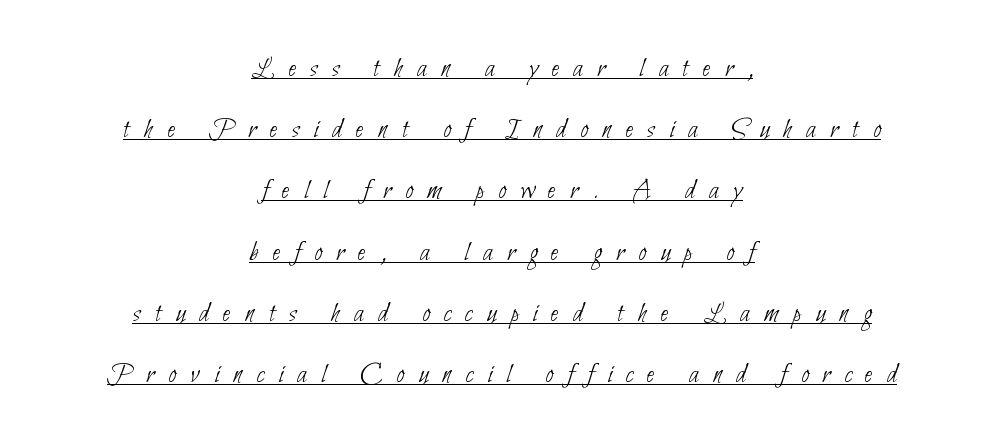
Q: Is the text bold? A: No.
Q: Is the typeface a serif or a sans-serif typeface? A: Sans-serif.
Q: Is the text underlined? A: Yes.
Q: How is the paragraph aligned? A: Centered.
Q: Is the spacing between letters normal or unusually wide? A: Unusually wide.
Q: Is the spacing between lines tight, normal or loose? A: Loose.
Q: Width (condensed, normal, or wide)? A: Condensed.
Q: Stroke contrast? A: Low.
Q: x-height? A: Small.
Q: Monospaced? A: No.
